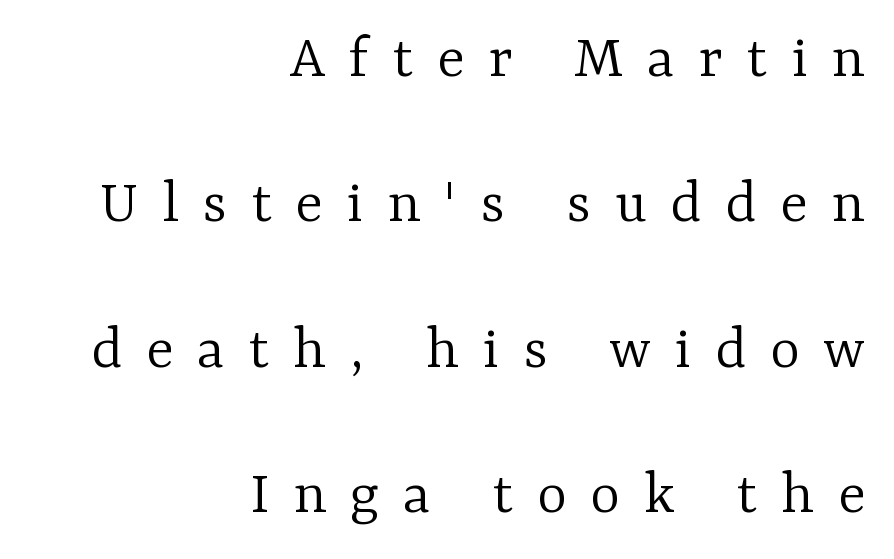
Q: Is the text bold? A: No.
Q: Is the text italic (slanted)? A: No, it is upright.
Q: Is the typeface a serif or a sans-serif typeface? A: Serif.
Q: Is the text underlined? A: No.
Q: How is the paragraph aligned? A: Right-aligned.
Q: Is the spacing between letters normal or unusually wide? A: Unusually wide.
Q: Is the spacing between lines tight, normal or loose? A: Loose.
Q: Width (condensed, normal, or wide)? A: Normal.
Q: Stroke contrast? A: Low.
Q: x-height? A: Medium.
Q: Monospaced? A: No.
